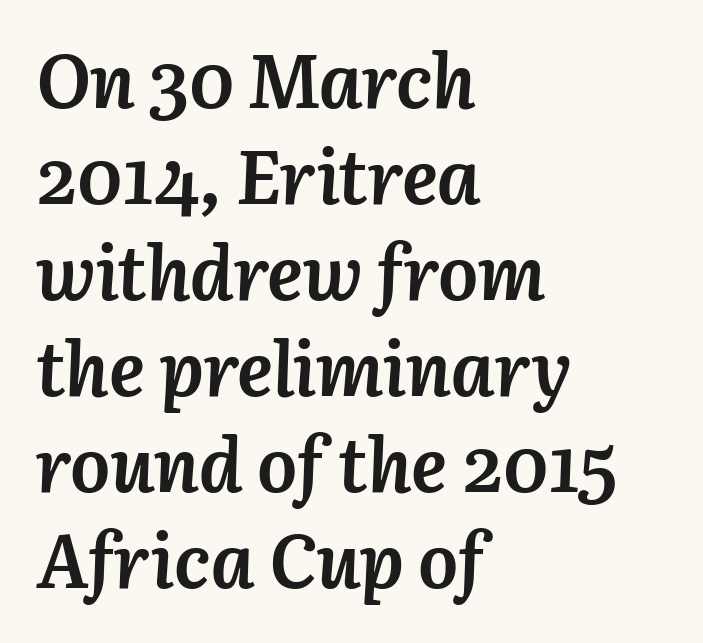
Q: Is the text bold? A: Yes.
Q: Is the text italic (slanted)? A: Yes, it leans right by about 3 degrees.
Q: Is the text underlined? A: No.
Q: How is the paragraph aligned? A: Left-aligned.
Q: Is the spacing between letters normal or unusually wide? A: Normal.
Q: Is the spacing between lines tight, normal or loose? A: Normal.
Q: Width (condensed, normal, or wide)? A: Normal.
Q: Stroke contrast? A: Medium.
Q: x-height? A: Medium.
Q: Monospaced? A: No.
